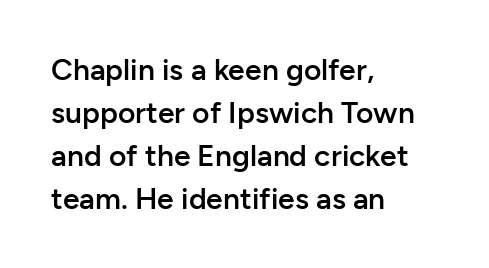
Plain, unruled lines of type. A fair bit of extra ink — the face is semibold, not bold. A typesetter would call this zero additional tracking. The paragraph has a hard left edge and a soft right edge. Successive baselines arrive at the customary interval. Font category for this specimen: sans-serif.
